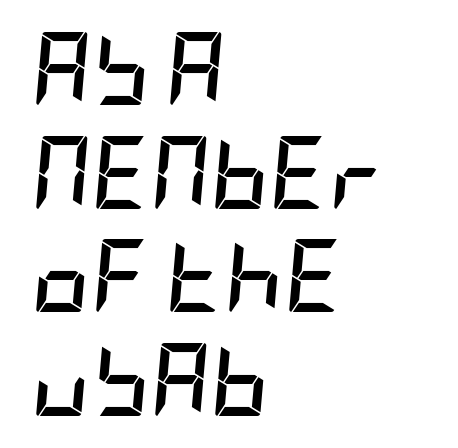
{"italic": "yes", "lean": "right", "slant_degrees": 5, "bold": "yes", "weight": "semibold", "width": "condensed", "stroke_contrast": "low", "x_height": "large", "underline": "no", "align": "left", "line_spacing": "normal", "line_spacing_ratio": 1.42, "letter_spacing": "normal", "letter_spacing_em": 0.0, "glyph_px": 73}
